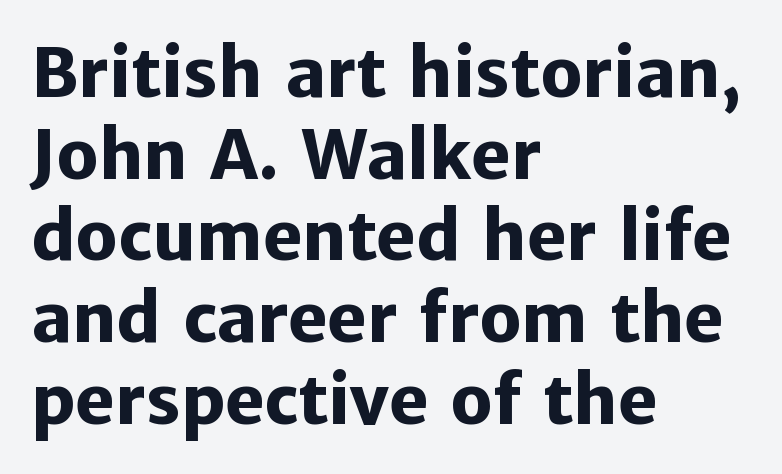
Q: Is the text bold? A: Yes.
Q: Is the text italic (slanted)? A: No, it is upright.
Q: Is the typeface a serif or a sans-serif typeface? A: Sans-serif.
Q: Is the text underlined? A: No.
Q: How is the paragraph aligned? A: Left-aligned.
Q: Is the spacing between letters normal or unusually wide? A: Normal.
Q: Width (condensed, normal, or wide)? A: Normal.
Q: Stroke contrast? A: Low.
Q: x-height? A: Medium.
Q: Monospaced? A: No.
